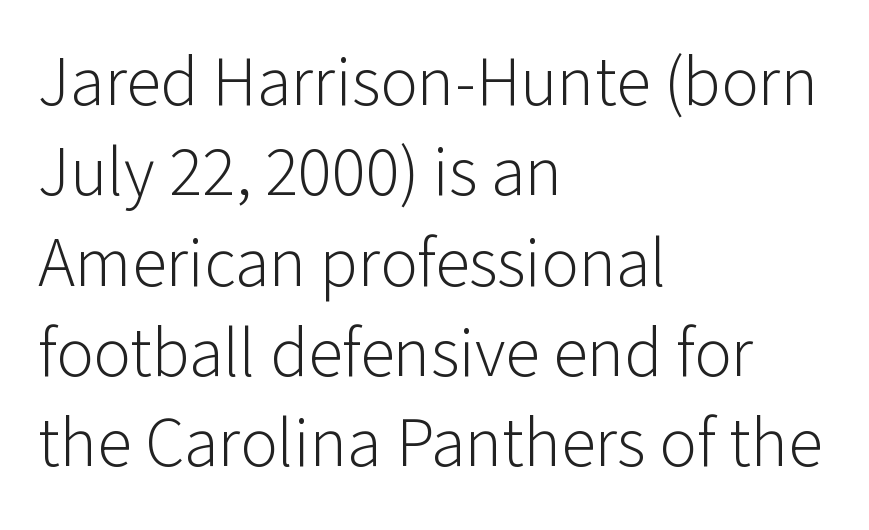
In terms of posture, this sample is upright. Each letter keeps its own natural width here, so spacing adapts to shape. Has an underline been added? It has not. Summary of vertical rhythm: regular, with standard interline spacing. No feet cap the strokes, marking this as sans-serif type. Words appear dense and cohesive because spacing is normal.
